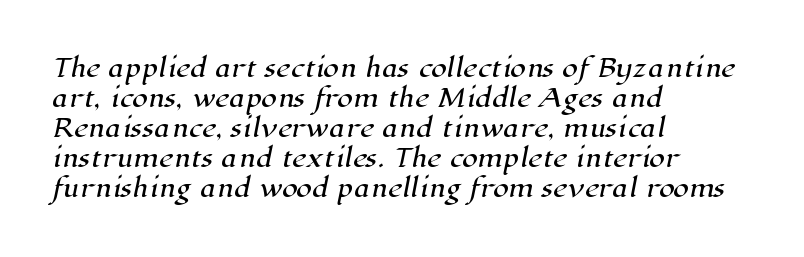
The image shows 25 px text type; set left-aligned, line spacing 1.2x, normal letter spacing, not underlined.
